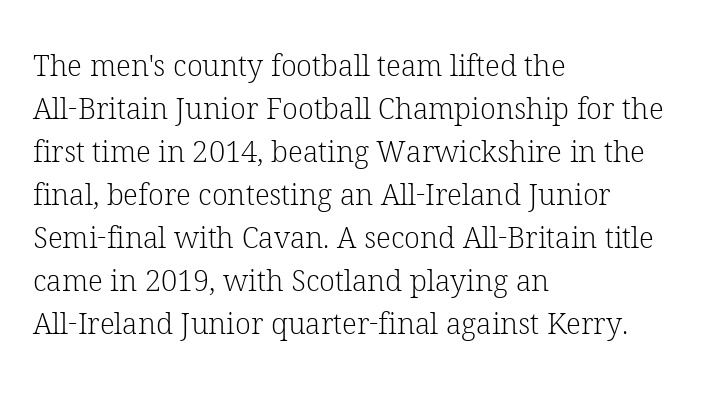
The image shows 29 px light serif type, upright; set left-aligned, normal line spacing (1.48x), normal letter spacing, not underlined; low stroke contrast and a medium x-height.
